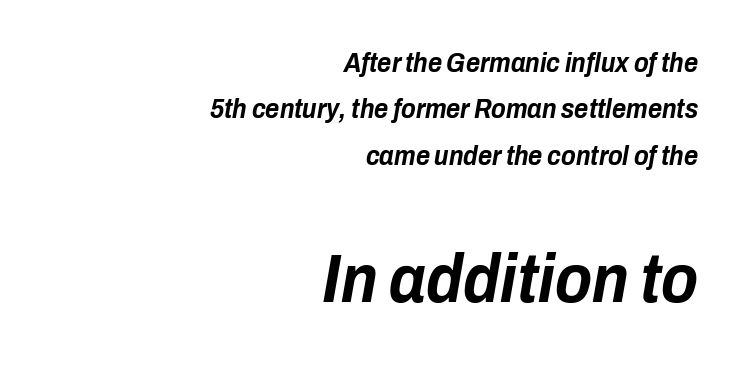
The setting favours the right margin, as signatures and pull-quotes sometimes do. The following chunk of copy outweighs the initial chunk in type size. How heavy is the stroke? Heavy — this is a bold. Short note: letters normally spaced. Think of a printed novel: that variable character pitch is what you see here.
